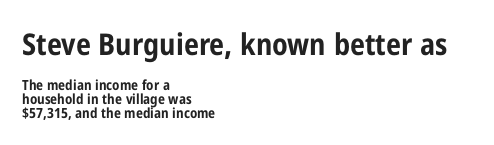
{"serif": "no", "italic": "no", "bold": "yes", "weight": "bold", "width": "condensed", "stroke_contrast": "low", "x_height": "medium", "monospaced": "no", "underline": "no", "align": "left", "line_spacing": "tight", "line_spacing_ratio": 0.98, "letter_spacing": "normal", "letter_spacing_em": 0.0, "larger_block": "first", "size_ratio": 2.14, "glyph_px": 30}
